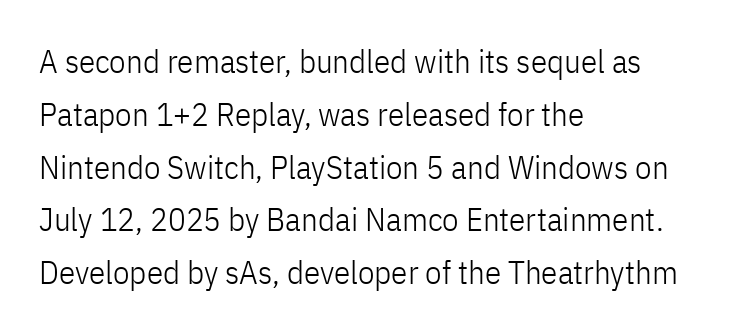
Character widths vary here, with narrow letters taking less room than wide ones. Vertical spacing — default. The glyphs in this specimen are sans serif. Between one letter and the next there's only the usual sliver of space.
